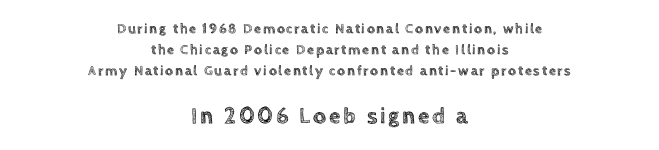
The image shows 23 px text type, upright; set centered, normal line spacing (1.51x), not underlined; the second (bottom) block is 1.64x larger.
